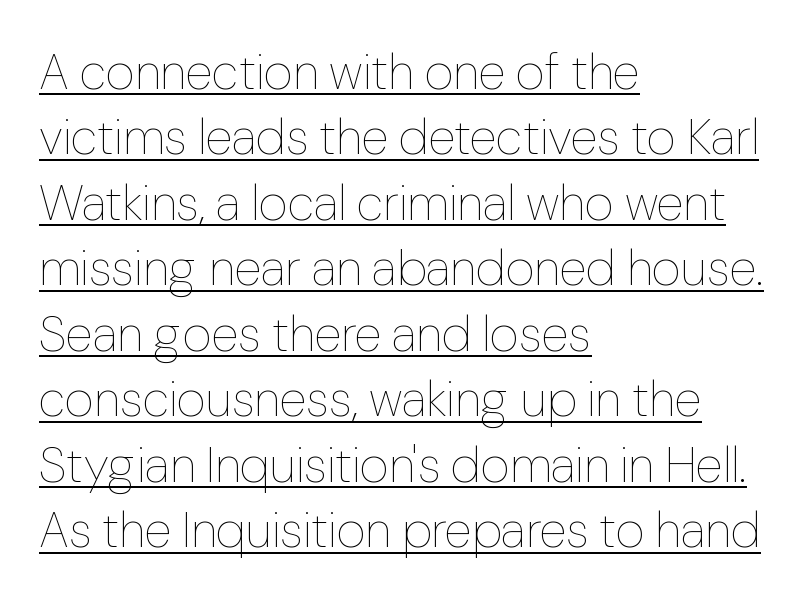
{"italic": "no", "bold": "no", "weight": "thin", "width": "normal", "stroke_contrast": "low", "x_height": "medium", "monospaced": "no", "underline": "yes", "align": "left", "line_spacing": "normal", "line_spacing_ratio": 1.31, "letter_spacing": "normal", "letter_spacing_em": 0.0, "glyph_px": 50}
